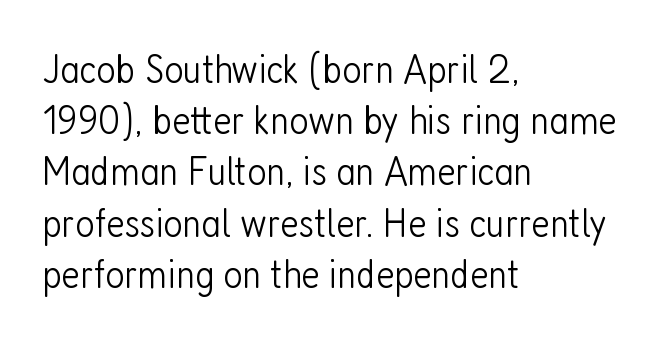
The image shows 42 px light, condensed sans-serif type, upright; set left-aligned, line spacing 1.22x, normal letter spacing, not underlined; low stroke contrast and a medium x-height.
